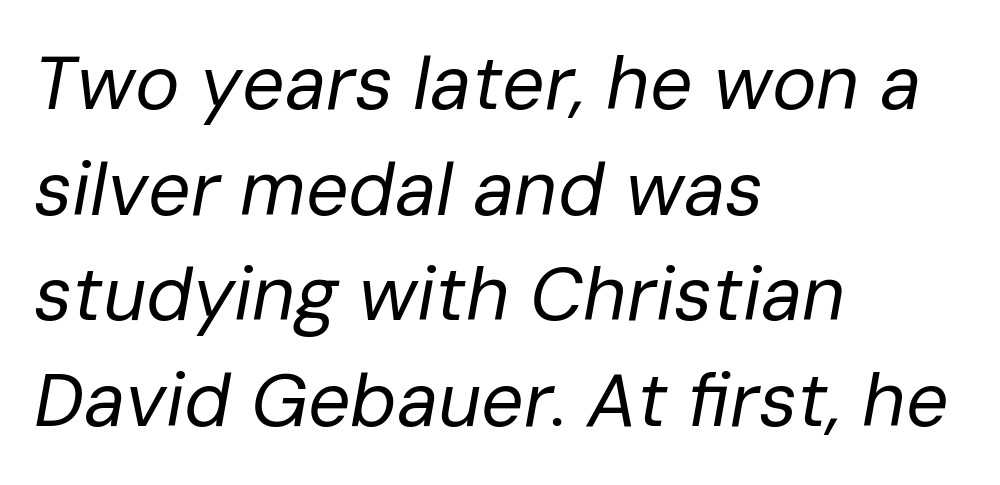
Whoever set this chose a conventional vertical rhythm. There is no visible air inserted between adjacent glyphs. The typography opts for an oblique posture over an upright one. Bare-footed words on every line. In CSS terms this would be text-align: left.
